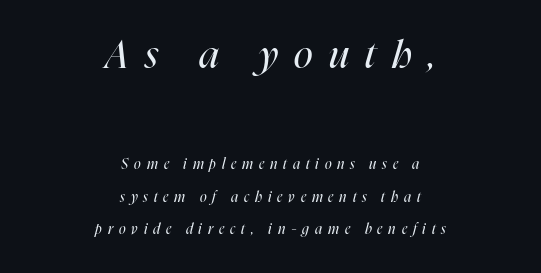
{"italic": "yes", "lean": "right", "slant_degrees": 16, "bold": "no", "weight": "regular", "width": "condensed", "stroke_contrast": "high", "x_height": "medium", "monospaced": "no", "underline": "no", "align": "center", "line_spacing": "loose", "line_spacing_ratio": 2.31, "letter_spacing": "wide", "letter_spacing_em": 0.42, "larger_block": "first", "size_ratio": 2.79, "glyph_px": 39}
